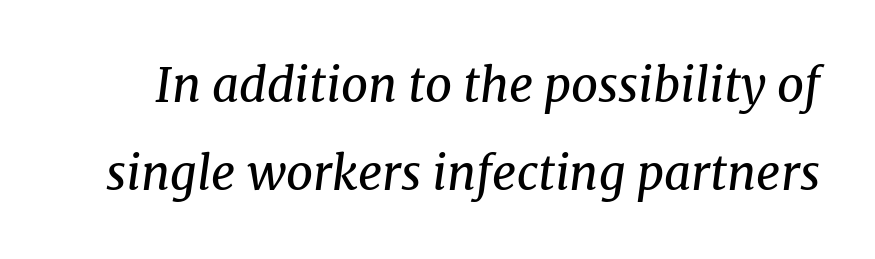
{"serif": "yes", "italic": "yes", "lean": "right", "slant_degrees": 8, "bold": "no", "weight": "regular", "width": "normal", "stroke_contrast": "medium", "x_height": "medium", "monospaced": "no", "underline": "no", "line_spacing_ratio": 1.88, "letter_spacing": "normal", "letter_spacing_em": 0.0, "glyph_px": 47}
